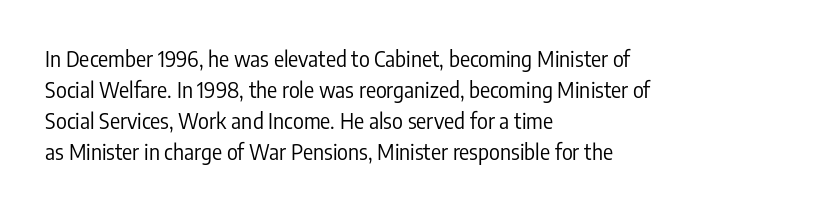
The image shows 21 px text type, upright; set left-aligned, normal line spacing (1.47x), normal letter spacing, not underlined.
